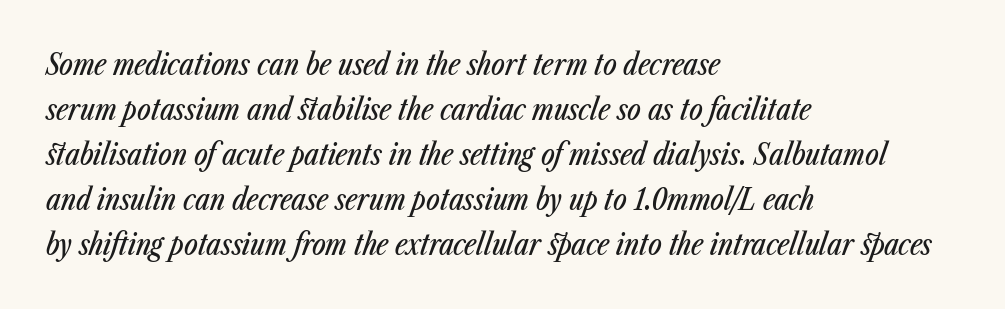
The image shows 29 px condensed type, italic (leaning right); set left-aligned, normal line spacing (1.55x), normal letter spacing, not underlined; low stroke contrast and a medium x-height.
